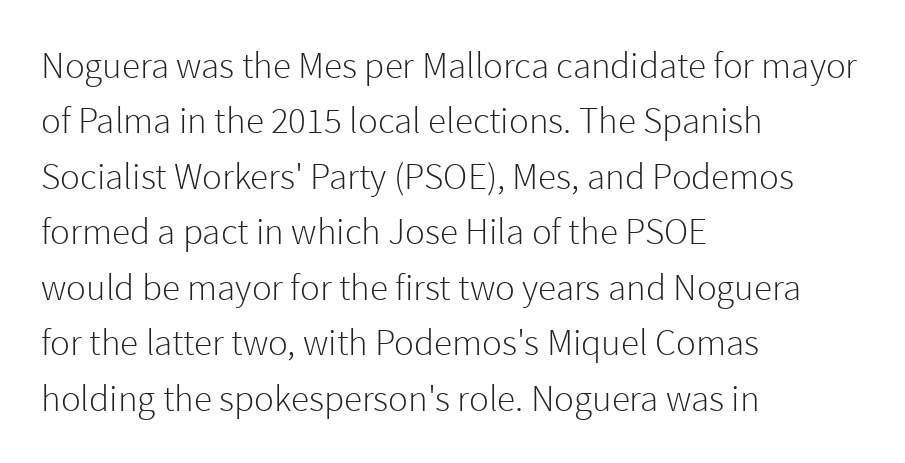
{"serif": "no", "italic": "no", "bold": "no", "weight": "light", "width": "normal", "x_height": "medium", "monospaced": "no", "underline": "no", "align": "left", "line_spacing": "normal", "line_spacing_ratio": 1.5, "letter_spacing": "normal", "letter_spacing_em": 0.0, "glyph_px": 37}
